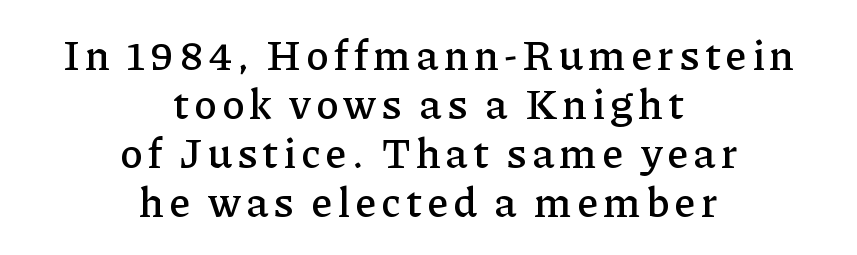
The image shows 42 px serif type, upright; set centered, line spacing 1.17x, not underlined; low stroke contrast and a medium x-height.
